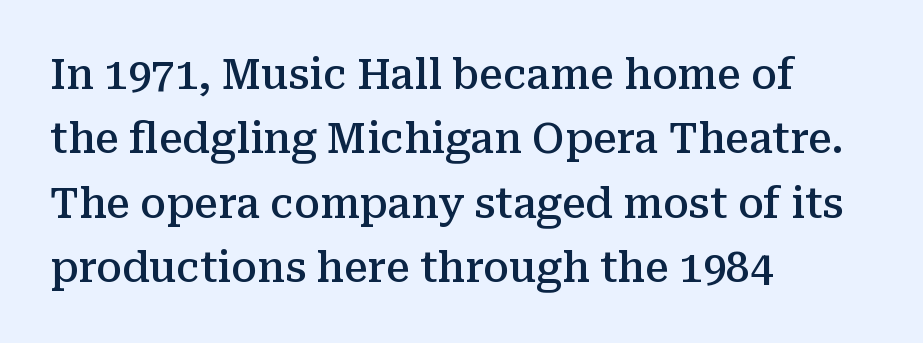
Character widths vary here, with narrow letters taking less room than wide ones. Its strokes are somewhat broadened, the hallmark of semibold type. Look at the bottom of the vertical strokes: they flare into serifs here. A classic flush-left, rag-right setting is used for this passage. The lines sit at an ordinary, default distance from one another.
